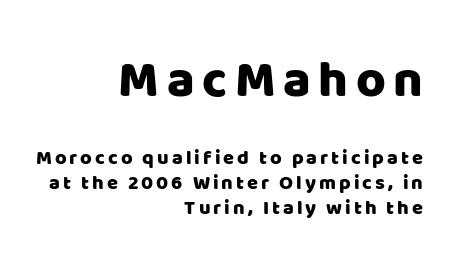
Unlike a traditional serif, this face leaves its strokes unadorned. The string is rendered with underlining switched off. Vertically, the passage feels balanced, rows spaced as you'd expect. The compositor pushed each line to the right boundary. Look at the glyph heights: the upper group is clearly the bigger setting.
